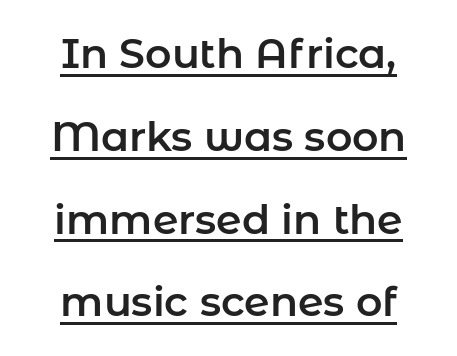
The leading is generous, giving the passage an open texture. The font family rendered here belongs to the sans-serif group. The gaps between neighbouring characters are ordinary and unremarkable. Visually the block forms a symmetrical silhouette, jagged on both flanks.
